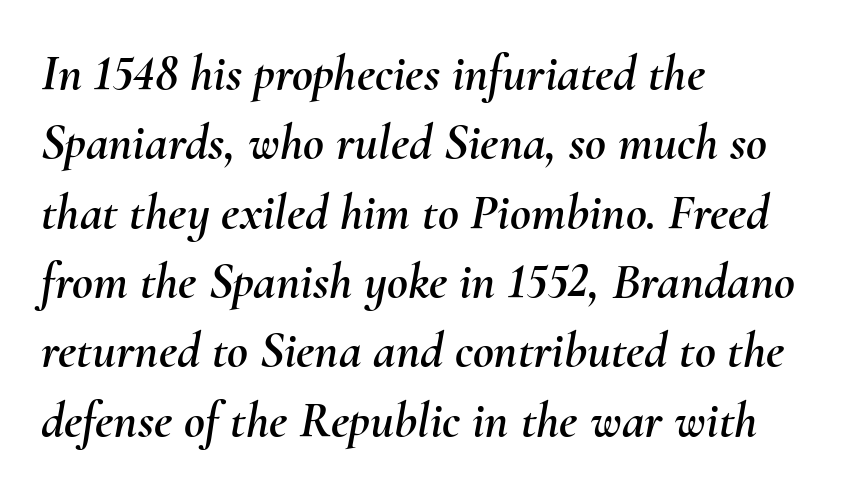
{"italic": "yes", "lean": "right", "slant_degrees": 10, "width": "normal", "stroke_contrast": "medium", "x_height": "small", "monospaced": "no", "underline": "no", "align": "left", "line_spacing": "normal", "line_spacing_ratio": 1.36, "letter_spacing": "normal", "letter_spacing_em": 0.0, "glyph_px": 51}
